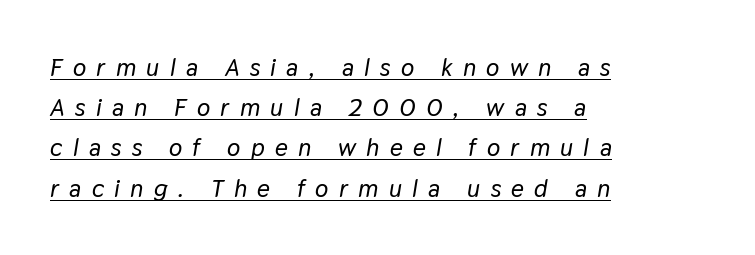
The image shows 25 px text type, italic (leaning right); set left-aligned, normal line spacing (1.61x), unusually wide letter spacing (+0.41 em), underlined.
